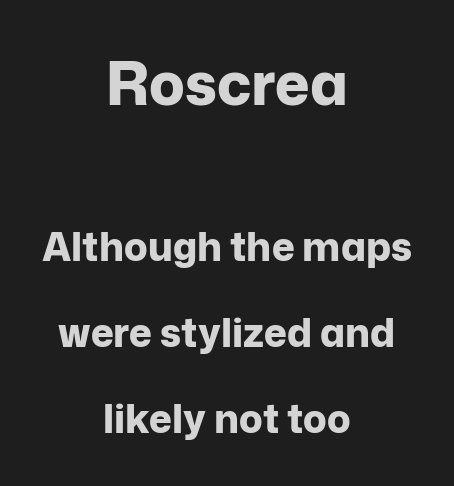
Q: Is the text bold? A: Yes.
Q: Is the text italic (slanted)? A: No, it is upright.
Q: Is the typeface a serif or a sans-serif typeface? A: Sans-serif.
Q: Is the text underlined? A: No.
Q: How is the paragraph aligned? A: Centered.
Q: Is the spacing between letters normal or unusually wide? A: Normal.
Q: Is the spacing between lines tight, normal or loose? A: Loose.
Q: Which block of text is set in a larger size, the first (top) or the second (bottom)? A: The first (top) one.
Q: Width (condensed, normal, or wide)? A: Normal.
Q: Stroke contrast? A: Low.
Q: x-height? A: Medium.
Q: Monospaced? A: No.
